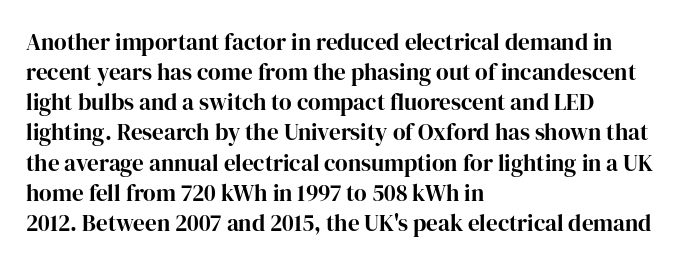
The image shows 23 px bold type, upright; set left-aligned, normal line spacing (1.31x), normal letter spacing, not underlined.
